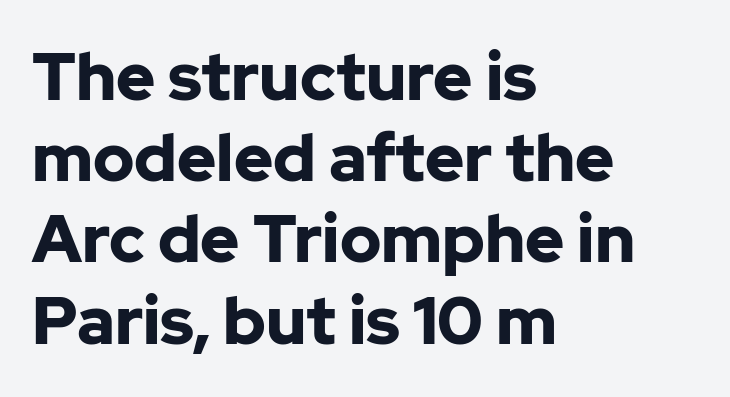
{"serif": "no", "italic": "no", "bold": "yes", "weight": "bold", "width": "normal", "stroke_contrast": "low", "x_height": "medium", "monospaced": "no", "underline": "no", "align": "left", "line_spacing_ratio": 1.23, "letter_spacing": "normal", "letter_spacing_em": 0.0, "glyph_px": 66}
